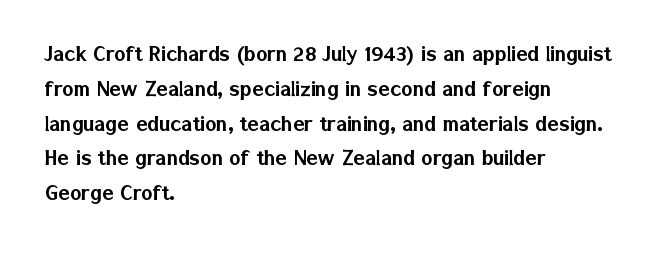
This sample keeps an unexceptional amount of space between lines. These lines keep a tight, regular rhythm from letter to letter. Every stem runs plumb, perpendicular to the baseline. Reading down the block, your eye returns to a fixed left position each line. The string is rendered with underlining switched off.
